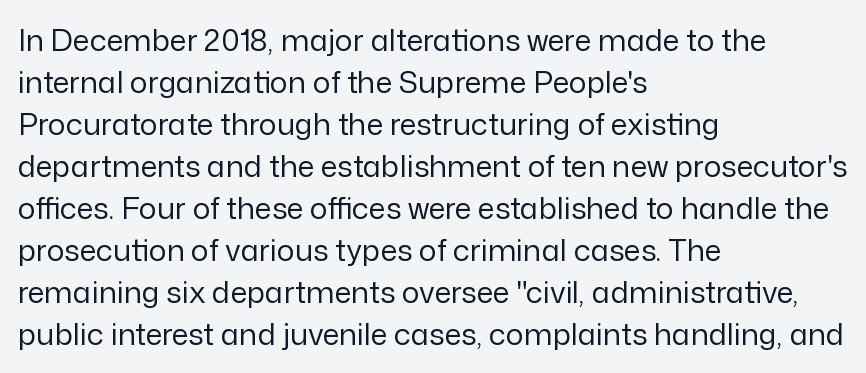
The image shows 30 px regular-weight sans-serif type, upright; set left-aligned, normal line spacing (1.4x), normal letter spacing, not underlined; low stroke contrast and a medium x-height.
